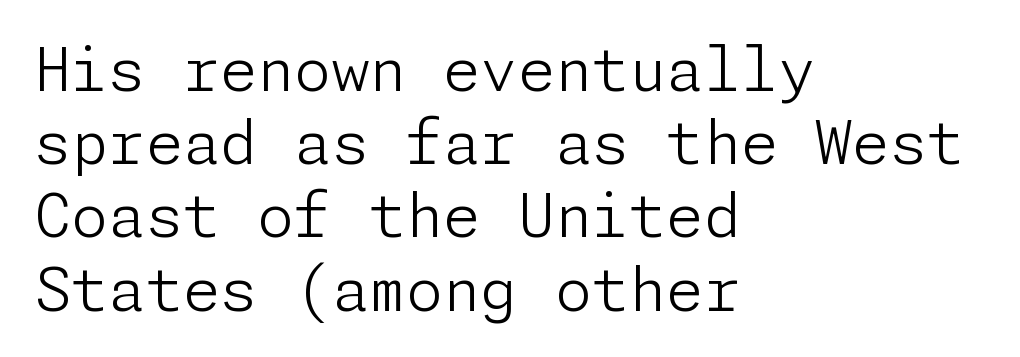
Q: Is the text bold? A: No.
Q: Is the text italic (slanted)? A: No, it is upright.
Q: Is the typeface a serif or a sans-serif typeface? A: Sans-serif.
Q: Is the text underlined? A: No.
Q: How is the paragraph aligned? A: Left-aligned.
Q: Is the spacing between letters normal or unusually wide? A: Normal.
Q: Width (condensed, normal, or wide)? A: Normal.
Q: Stroke contrast? A: Low.
Q: x-height? A: Medium.
